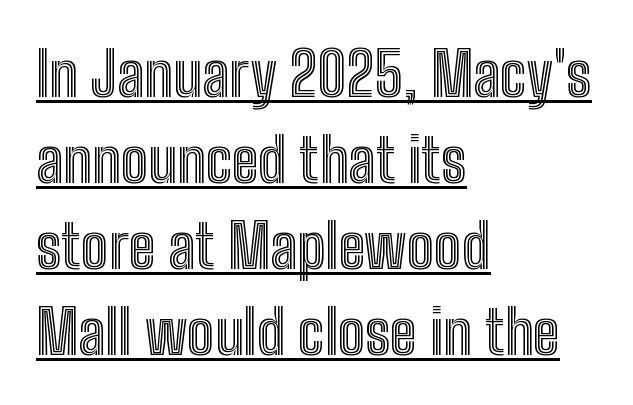
Q: Is the text italic (slanted)? A: No, it is upright.
Q: Is the text underlined? A: Yes.
Q: How is the paragraph aligned? A: Left-aligned.
Q: Is the spacing between letters normal or unusually wide? A: Normal.
Q: Is the spacing between lines tight, normal or loose? A: Normal.
Q: Width (condensed, normal, or wide)? A: Condensed.
Q: x-height? A: Medium.
Q: Monospaced? A: No.
